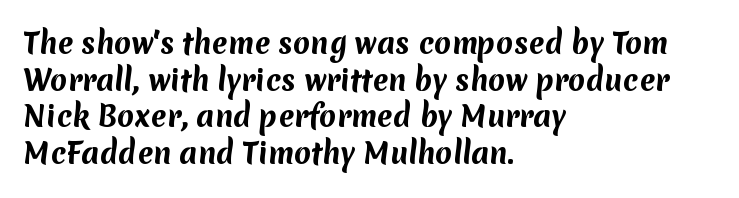
{"serif": "no", "bold": "yes", "weight": "bold", "width": "normal", "stroke_contrast": "medium", "x_height": "medium", "monospaced": "no", "underline": "no", "align": "left", "line_spacing": "normal", "line_spacing_ratio": 1.31, "letter_spacing": "normal", "letter_spacing_em": 0.0, "glyph_px": 28}
